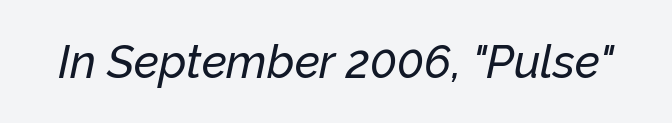
{"italic": "yes", "lean": "right", "slant_degrees": 12, "width": "normal", "stroke_contrast": "low", "x_height": "medium", "monospaced": "no", "underline": "no", "letter_spacing": "normal", "letter_spacing_em": 0.0, "glyph_px": 46}
